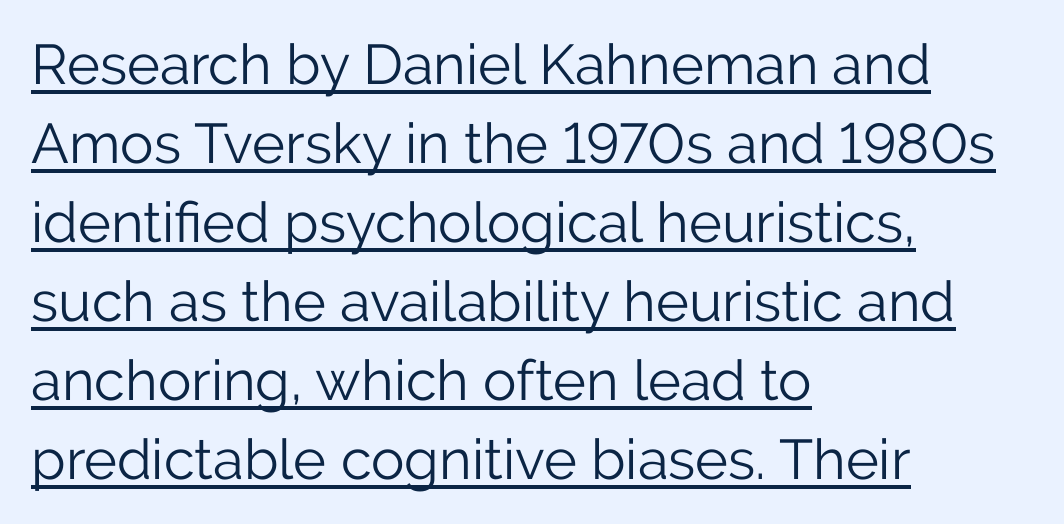
Q: Is the text bold? A: No.
Q: Is the text italic (slanted)? A: No, it is upright.
Q: Is the typeface a serif or a sans-serif typeface? A: Sans-serif.
Q: Is the text underlined? A: Yes.
Q: How is the paragraph aligned? A: Left-aligned.
Q: Is the spacing between letters normal or unusually wide? A: Normal.
Q: Is the spacing between lines tight, normal or loose? A: Normal.
Q: Width (condensed, normal, or wide)? A: Normal.
Q: Stroke contrast? A: Low.
Q: x-height? A: Medium.
Q: Monospaced? A: No.
